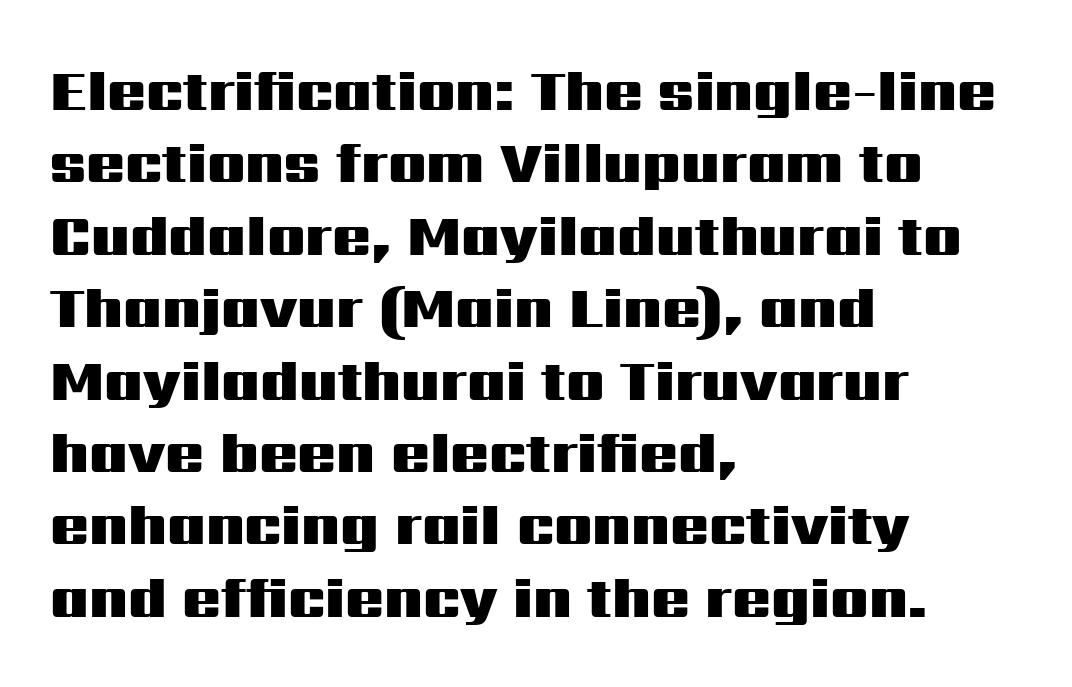
The image shows 57 px heavy, wide sans-serif type, upright; set left-aligned, normal line spacing (1.27x), normal letter spacing, not underlined; medium stroke contrast and a medium x-height.
